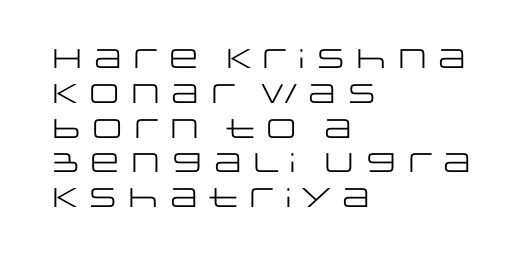
The image shows 27 px text type, upright; set left-aligned, normal line spacing (1.29x), normal letter spacing, not underlined.
